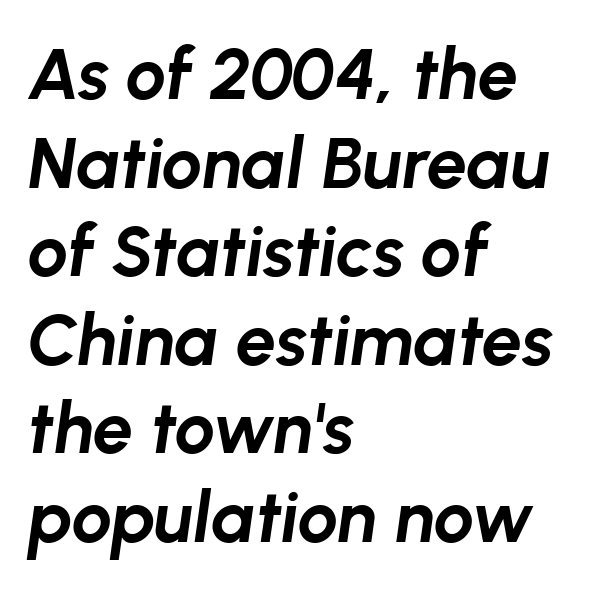
Q: Is the text bold? A: Yes.
Q: Is the text italic (slanted)? A: Yes, it leans right by about 8 degrees.
Q: Is the text underlined? A: No.
Q: How is the paragraph aligned? A: Left-aligned.
Q: Is the spacing between letters normal or unusually wide? A: Normal.
Q: Width (condensed, normal, or wide)? A: Normal.
Q: Stroke contrast? A: Low.
Q: x-height? A: Medium.
Q: Monospaced? A: No.
